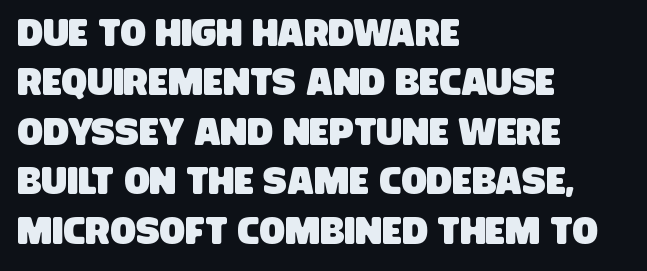
Rows of type keep a routine distance in the vertical direction. All the whitespace from short lines collects on the right. The space beneath each line is pristine and unruled. Nobody touched the tracking dial on this one. The text was rendered using a sans face with plain stroke endings. The face used here is proportionally spaced, like ordinary book or web type.
